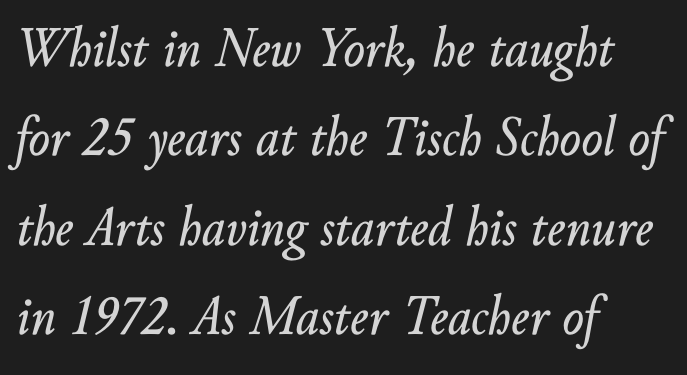
{"italic": "yes", "lean": "right", "slant_degrees": 10, "width": "normal", "stroke_contrast": "low", "x_height": "small", "monospaced": "no", "underline": "no", "align": "left", "line_spacing": "normal", "line_spacing_ratio": 1.57, "letter_spacing": "normal", "letter_spacing_em": 0.0, "glyph_px": 57}
